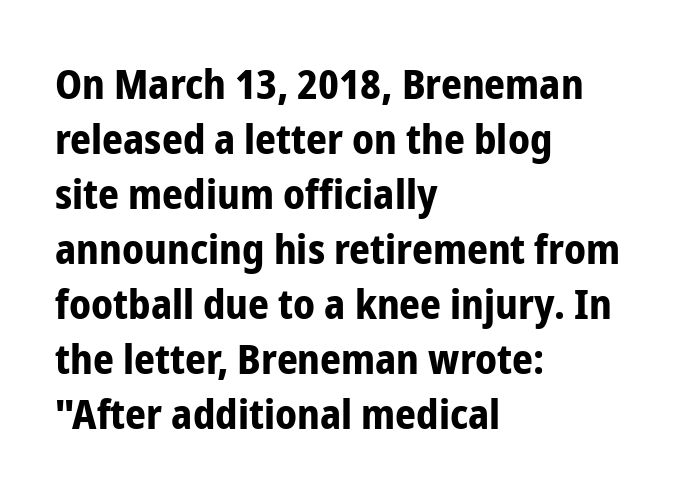
Spacing verdict: proportional, widths tailored to each character. The glyphs in this specimen are sans serif. Underline: absent. The gaps between neighbouring characters are ordinary and unremarkable. In CSS terms this would be text-align: left.
